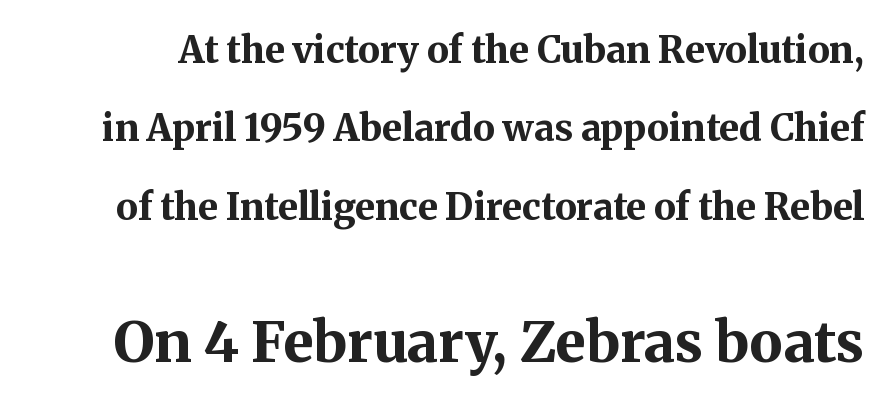
{"serif": "yes", "italic": "no", "bold": "yes", "weight": "bold", "width": "normal", "stroke_contrast": "medium", "x_height": "medium", "monospaced": "no", "underline": "no", "line_spacing": "loose", "line_spacing_ratio": 2.12, "letter_spacing": "normal", "letter_spacing_em": 0.0, "larger_block": "second", "size_ratio": 1.51, "glyph_px": 56}
